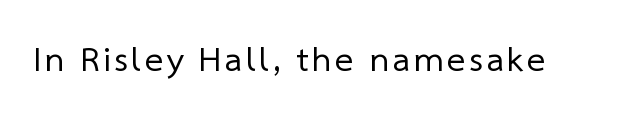
{"serif": "no", "bold": "no", "weight": "regular", "width": "normal", "stroke_contrast": "low", "x_height": "medium", "monospaced": "no", "underline": "no", "glyph_px": 35}
